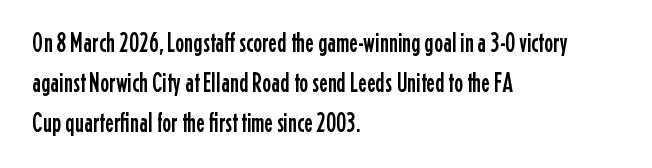
{"italic": "no", "underline": "no", "align": "left", "line_spacing": "normal", "line_spacing_ratio": 1.48, "letter_spacing": "normal", "letter_spacing_em": 0.0, "glyph_px": 27}
